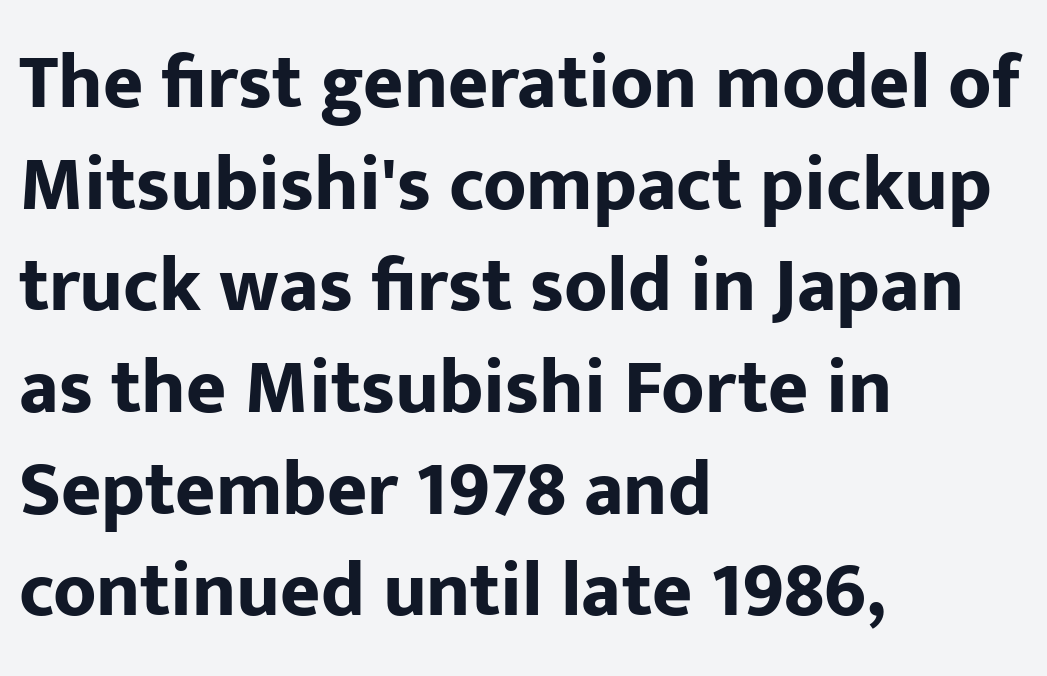
Q: Is the text bold? A: Yes.
Q: Is the text italic (slanted)? A: No, it is upright.
Q: Is the typeface a serif or a sans-serif typeface? A: Sans-serif.
Q: Is the text underlined? A: No.
Q: How is the paragraph aligned? A: Left-aligned.
Q: Is the spacing between letters normal or unusually wide? A: Normal.
Q: Is the spacing between lines tight, normal or loose? A: Normal.
Q: Width (condensed, normal, or wide)? A: Normal.
Q: Stroke contrast? A: Low.
Q: x-height? A: Medium.
Q: Monospaced? A: No.
